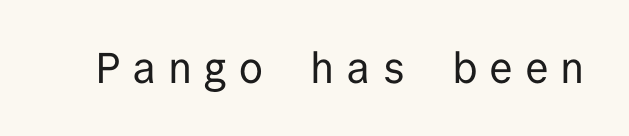
Q: Is the text bold? A: No.
Q: Is the text italic (slanted)? A: No, it is upright.
Q: Is the typeface a serif or a sans-serif typeface? A: Sans-serif.
Q: Is the text underlined? A: No.
Q: Is the spacing between letters normal or unusually wide? A: Unusually wide.
Q: Width (condensed, normal, or wide)? A: Normal.
Q: Stroke contrast? A: Low.
Q: x-height? A: Medium.
Q: Monospaced? A: Yes.
